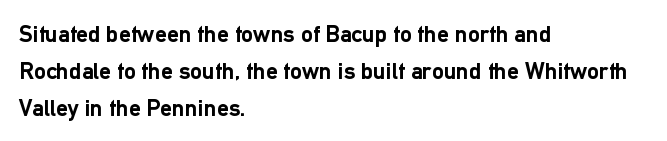
The image shows 24 px bold type, upright; set left-aligned, normal line spacing (1.54x), normal letter spacing, not underlined.
